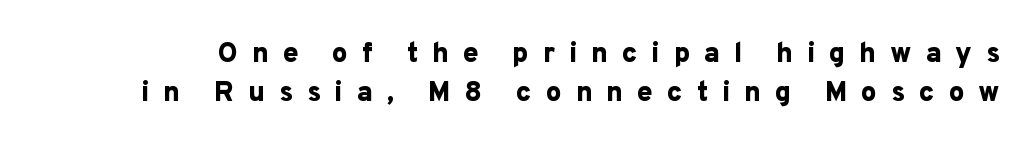
Observe the wide spacing: letters keep a clear distance from each other. The baseline area is clear. The rendering uses natural spacing where letterforms have individual widths. The type sits square on the baseline with zero lean.
